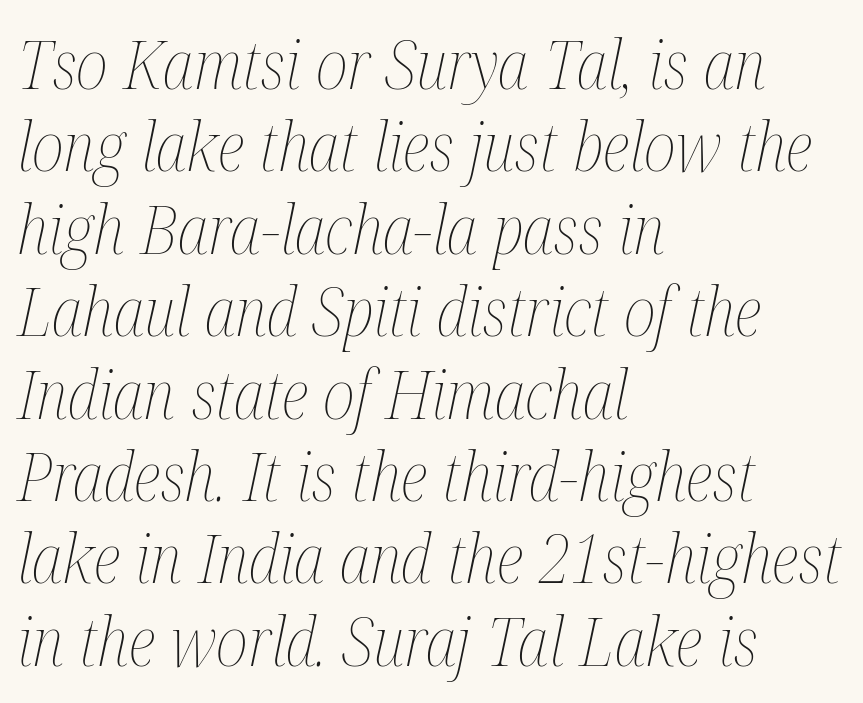
Q: Is the text bold? A: No.
Q: Is the text italic (slanted)? A: Yes, it leans right by about 12 degrees.
Q: Is the text underlined? A: No.
Q: How is the paragraph aligned? A: Left-aligned.
Q: Is the spacing between letters normal or unusually wide? A: Normal.
Q: Width (condensed, normal, or wide)? A: Condensed.
Q: Stroke contrast? A: Medium.
Q: x-height? A: Medium.
Q: Monospaced? A: No.
